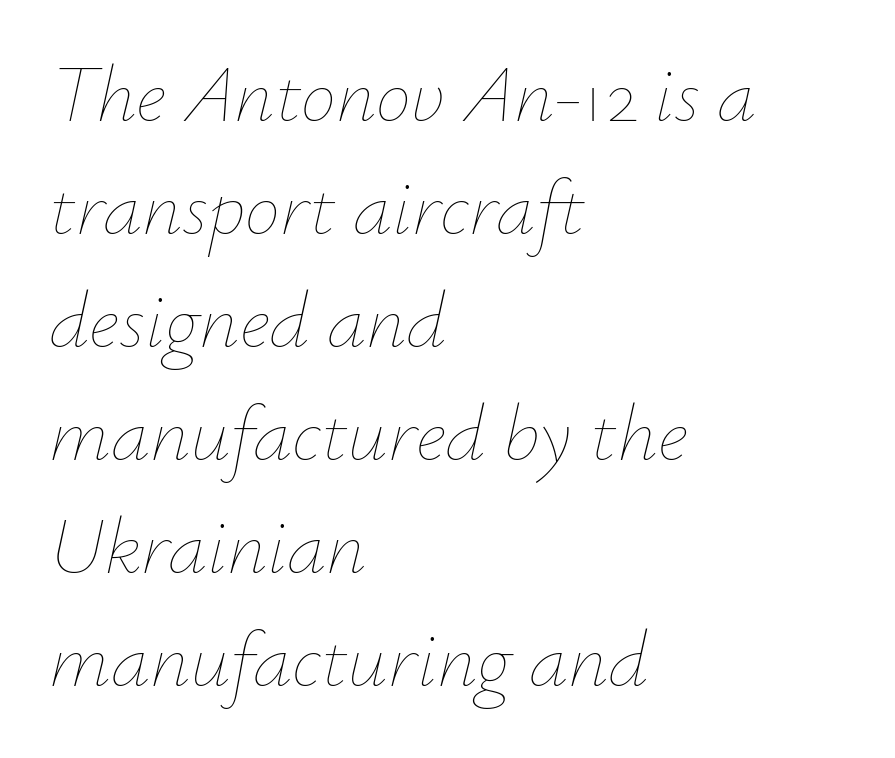
The image shows 79 px thin type, italic (leaning right); set left-aligned, normal line spacing (1.43x), normal letter spacing, not underlined; low stroke contrast and a small x-height.
